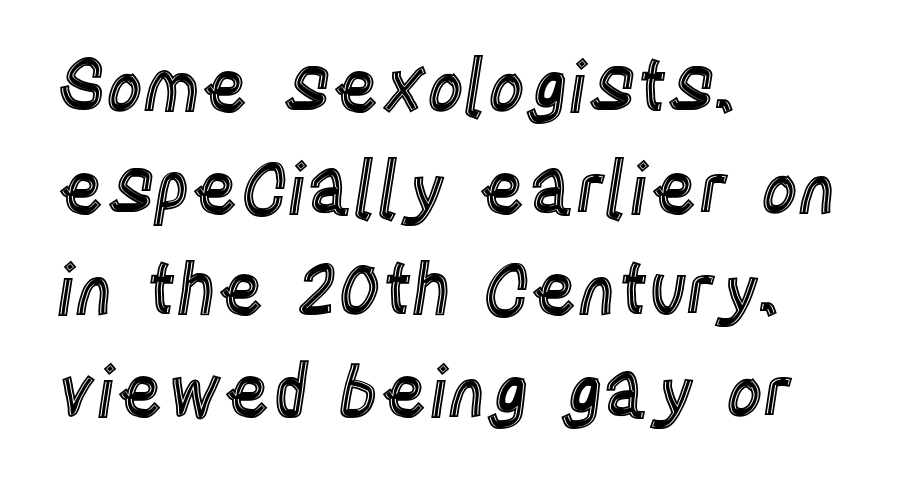
The image shows 71 px condensed type; set left-aligned, normal line spacing (1.43x), normal letter spacing, not underlined; a large x-height.
